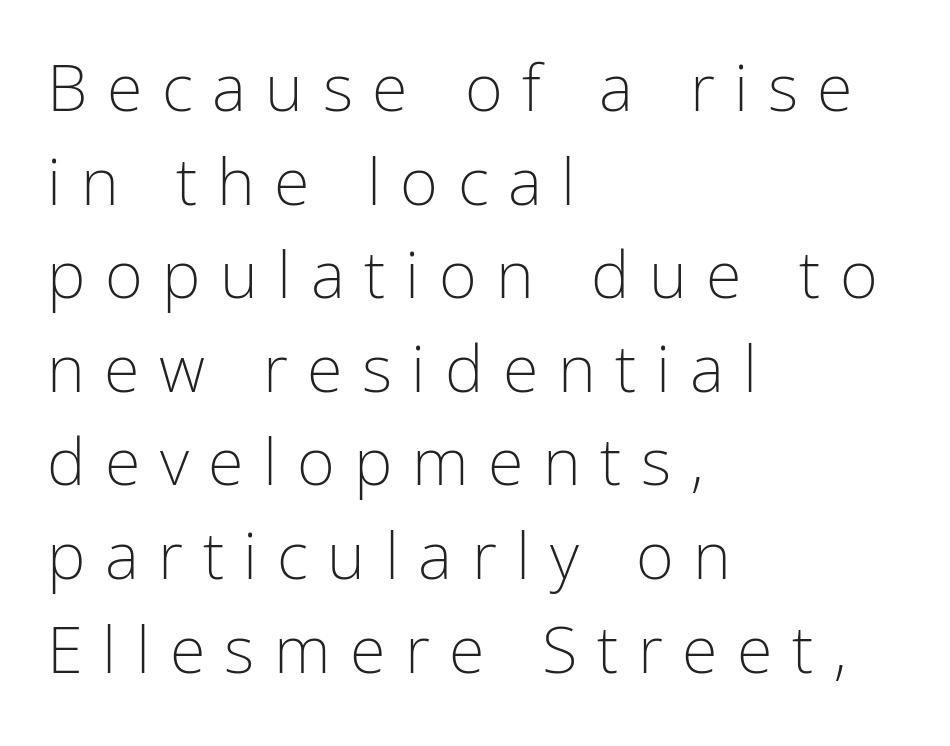
Q: Is the text bold? A: No.
Q: Is the text italic (slanted)? A: No, it is upright.
Q: Is the typeface a serif or a sans-serif typeface? A: Sans-serif.
Q: Is the text underlined? A: No.
Q: How is the paragraph aligned? A: Left-aligned.
Q: Is the spacing between letters normal or unusually wide? A: Unusually wide.
Q: Is the spacing between lines tight, normal or loose? A: Normal.
Q: Width (condensed, normal, or wide)? A: Condensed.
Q: Stroke contrast? A: Low.
Q: x-height? A: Medium.
Q: Monospaced? A: No.
